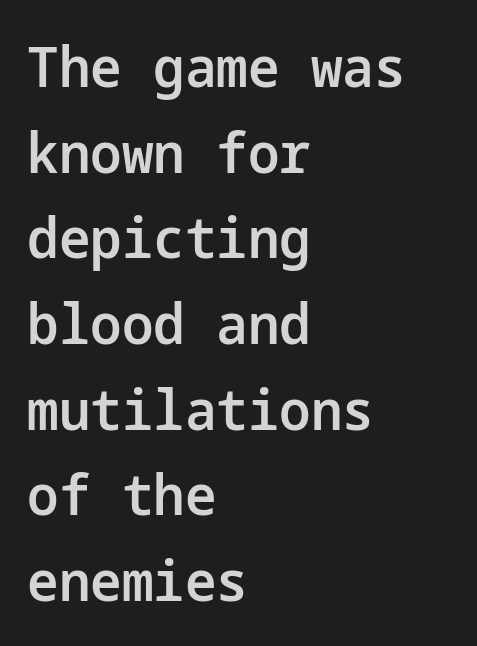
{"serif": "no", "italic": "no", "bold": "semi", "weight": "semibold", "width": "normal", "stroke_contrast": "low", "x_height": "medium", "underline": "no", "align": "left", "line_spacing": "normal", "line_spacing_ratio": 1.53, "letter_spacing": "normal", "letter_spacing_em": 0.0, "glyph_px": 56}
